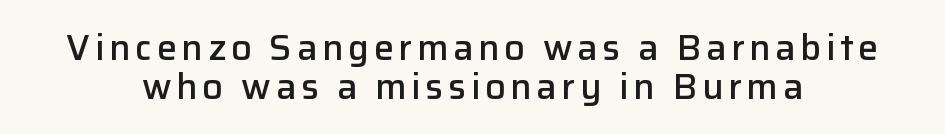
The typesetting leans somewhat heavy: a semibold. Character widths vary here, with narrow letters taking less room than wide ones. The glyphs are unaccompanied by any horizontal stroke below them. The whitespace from short lines is split evenly between both sides. The vertical gap from one line to the next is small.
